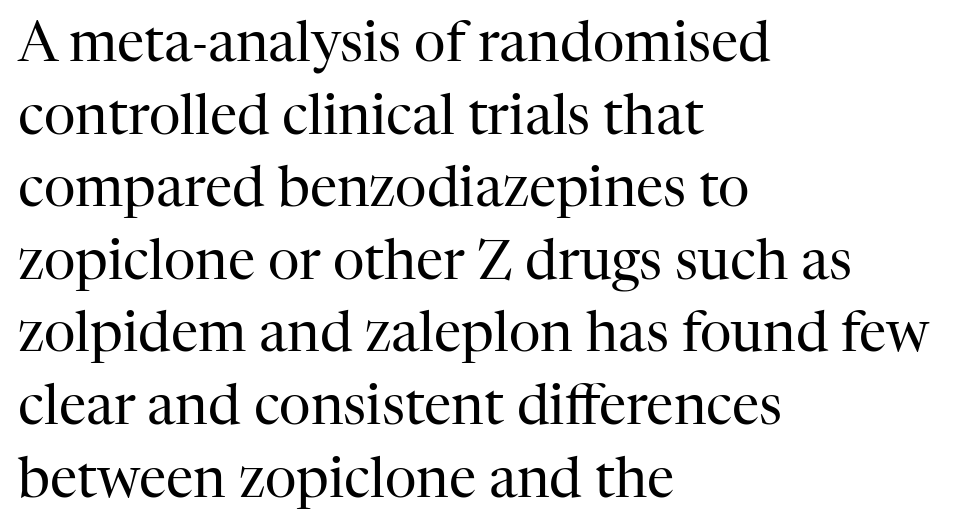
Q: Is the text bold? A: No.
Q: Is the text italic (slanted)? A: No, it is upright.
Q: Is the typeface a serif or a sans-serif typeface? A: Serif.
Q: Is the text underlined? A: No.
Q: How is the paragraph aligned? A: Left-aligned.
Q: Is the spacing between letters normal or unusually wide? A: Normal.
Q: Is the spacing between lines tight, normal or loose? A: Normal.
Q: Width (condensed, normal, or wide)? A: Normal.
Q: Stroke contrast? A: High.
Q: x-height? A: Medium.
Q: Monospaced? A: No.
